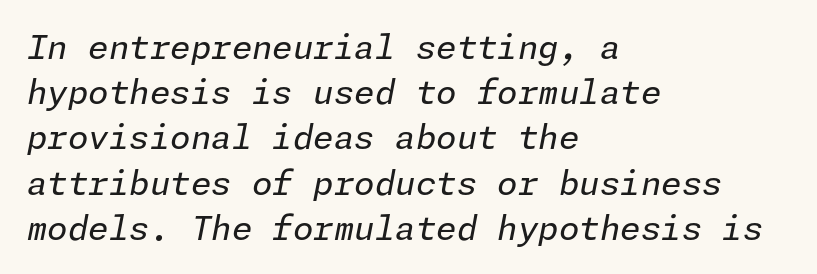
The image shows 33 px regular-weight type, italic (leaning right); set left-aligned, normal line spacing (1.37x), normal letter spacing, not underlined; low stroke contrast and a medium x-height.
